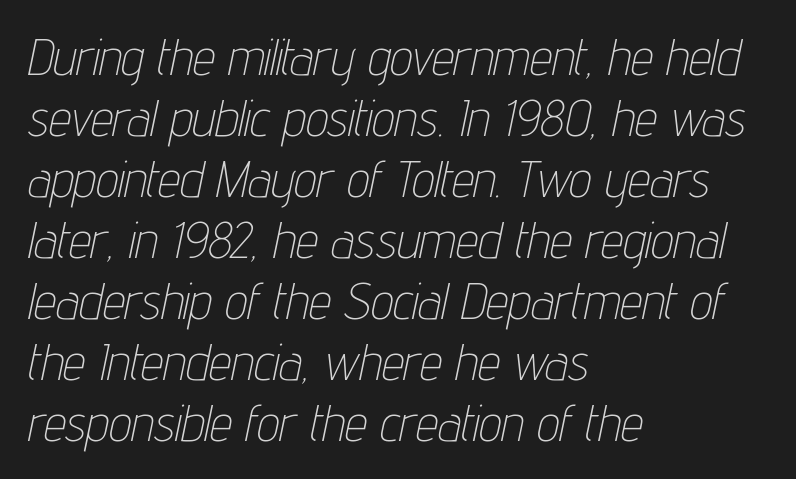
Q: Is the text bold? A: No.
Q: Is the text italic (slanted)? A: Yes, it leans right by about 12 degrees.
Q: Is the text underlined? A: No.
Q: How is the paragraph aligned? A: Left-aligned.
Q: Is the spacing between letters normal or unusually wide? A: Normal.
Q: Width (condensed, normal, or wide)? A: Condensed.
Q: Stroke contrast? A: Low.
Q: x-height? A: Medium.
Q: Monospaced? A: No.
